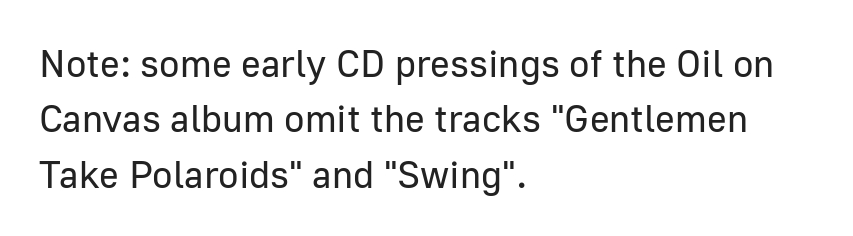
No letter is thick-stroked: the sample isn't bold. Unlike a traditional serif, this face leaves its strokes unadorned. The rendering uses natural spacing where letterforms have individual widths. Underline: absent. Tall strokes in this sample are plumb rather than angled.
